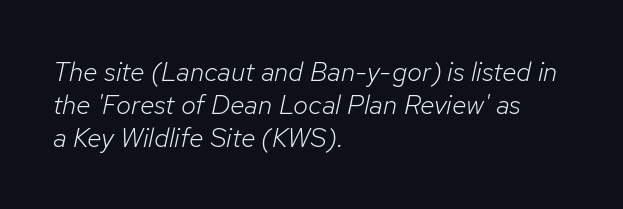
The image shows 27 px text type, italic (leaning right); set left-aligned, line spacing 1.22x, normal letter spacing, not underlined.
